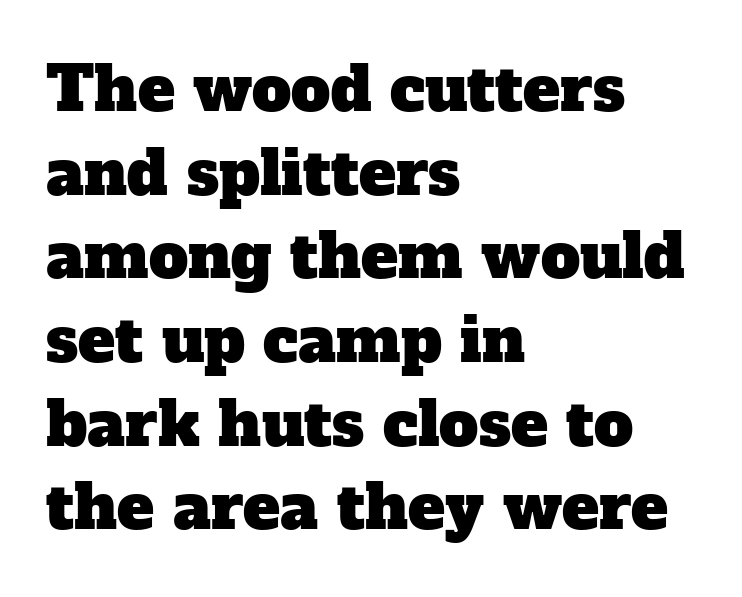
{"serif": "yes", "width": "normal", "stroke_contrast": "low", "x_height": "medium", "monospaced": "no", "underline": "no", "align": "left", "line_spacing": "normal", "line_spacing_ratio": 1.35, "letter_spacing": "normal", "letter_spacing_em": 0.0, "glyph_px": 62}
